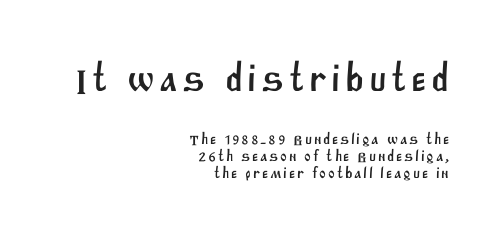
The image shows 40 px sans-serif type; set right-aligned, tight line spacing (1.06x), not underlined; the first (top) block is 2.5x larger; medium stroke contrast and a large x-height.
